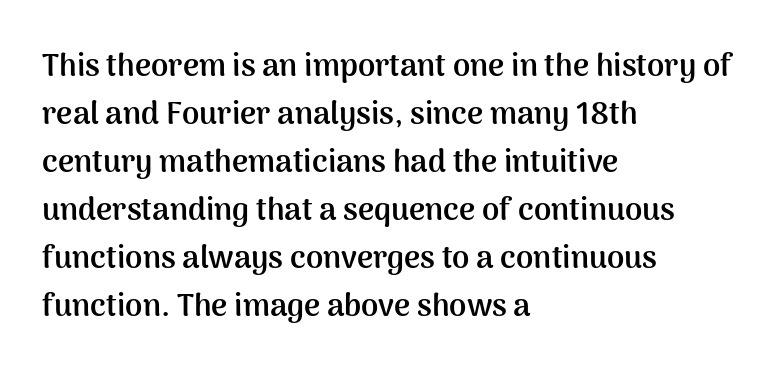
The rendering uses natural spacing where letterforms have individual widths. The designer left line spacing at the default. The passage shown is not underscored anywhere. In CSS terms this would be text-align: left. Posture: vertical.
